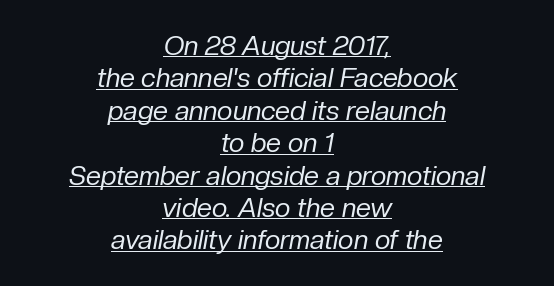
Q: Is the text bold? A: No.
Q: Is the text italic (slanted)? A: Yes, it leans right by about 10 degrees.
Q: Is the text underlined? A: Yes.
Q: How is the paragraph aligned? A: Centered.
Q: Is the spacing between letters normal or unusually wide? A: Normal.
